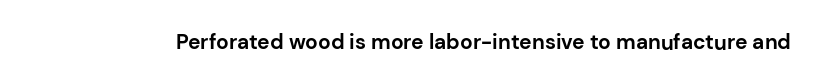
{"italic": "no", "bold": "yes", "underline": "no", "letter_spacing": "normal", "letter_spacing_em": 0.0, "glyph_px": 21}
